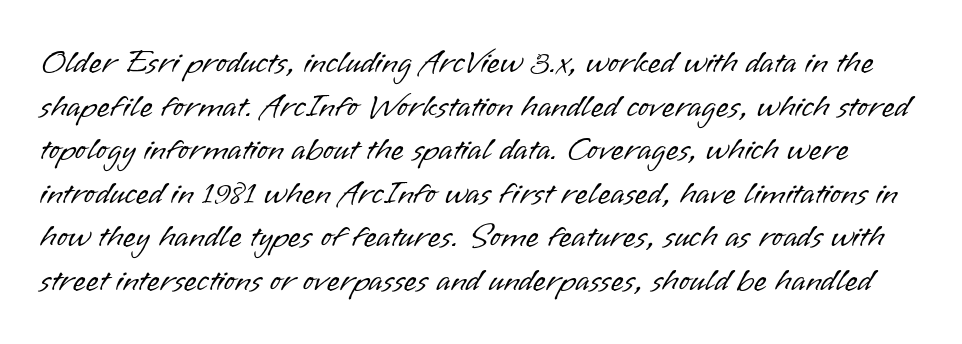
{"serif": "no", "bold": "no", "weight": "light", "width": "normal", "stroke_contrast": "low", "x_height": "small", "monospaced": "no", "underline": "no", "line_spacing": "normal", "line_spacing_ratio": 1.32, "letter_spacing": "normal", "letter_spacing_em": 0.0, "glyph_px": 33}
